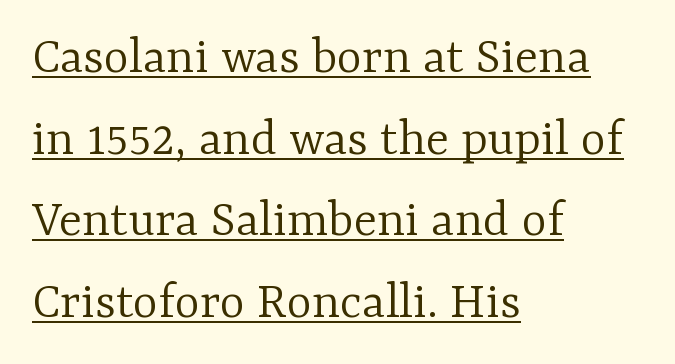
{"serif": "yes", "italic": "no", "bold": "no", "weight": "light", "width": "normal", "stroke_contrast": "low", "x_height": "medium", "monospaced": "no", "underline": "yes", "align": "left", "line_spacing": "normal", "line_spacing_ratio": 1.51, "letter_spacing": "normal", "letter_spacing_em": 0.0, "glyph_px": 54}
